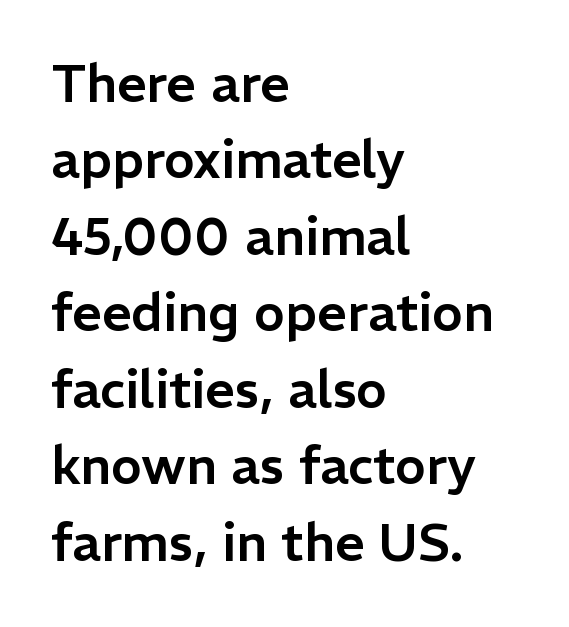
Q: Is the text italic (slanted)? A: No, it is upright.
Q: Is the typeface a serif or a sans-serif typeface? A: Sans-serif.
Q: Is the text underlined? A: No.
Q: How is the paragraph aligned? A: Left-aligned.
Q: Is the spacing between letters normal or unusually wide? A: Normal.
Q: Is the spacing between lines tight, normal or loose? A: Normal.
Q: Width (condensed, normal, or wide)? A: Normal.
Q: Stroke contrast? A: Low.
Q: x-height? A: Medium.
Q: Monospaced? A: No.
